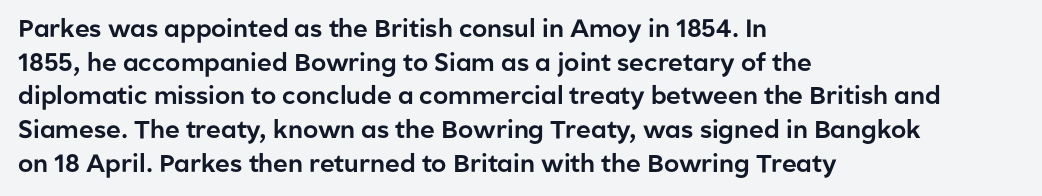
The image shows 25 px text type, upright; set left-aligned, normal line spacing (1.35x), normal letter spacing, not underlined.
